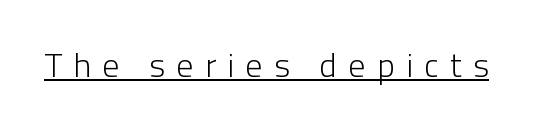
Character widths vary here, with narrow letters taking less room than wide ones. In terms of posture, this sample is upright. The tracking jumps out immediately: characters are airy and widely separated. The typeface chosen for these lines omits serifs. Think standard paragraph weight, or any step lighter than that.
